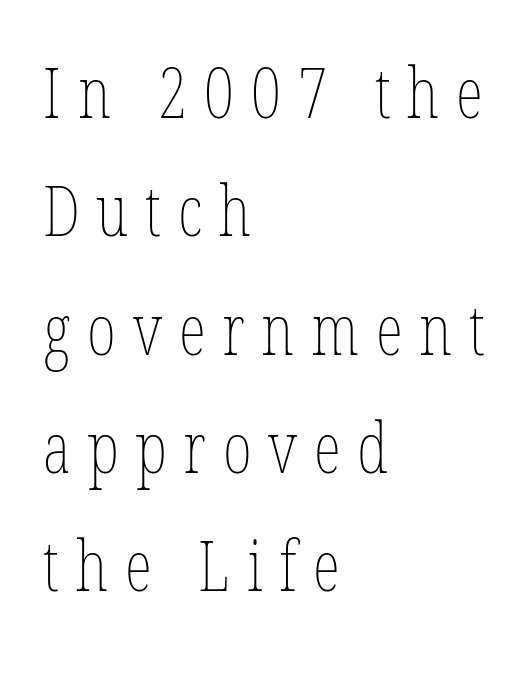
Observe the wide spacing: letters keep a clear distance from each other. Counters stay open thanks to moderate or lighter strokes. This sample keeps an unexceptional amount of space between lines. Horizontal alignment here is leftward, the default for most running prose. Bare-footed words on every line.
